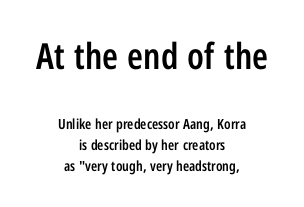
Q: Is the text bold? A: Semi-bold.
Q: Is the text italic (slanted)? A: No, it is upright.
Q: Is the typeface a serif or a sans-serif typeface? A: Sans-serif.
Q: Is the text underlined? A: No.
Q: How is the paragraph aligned? A: Centered.
Q: Is the spacing between letters normal or unusually wide? A: Normal.
Q: Is the spacing between lines tight, normal or loose? A: Normal.
Q: Which block of text is set in a larger size, the first (top) or the second (bottom)? A: The first (top) one.
Q: Width (condensed, normal, or wide)? A: Condensed.
Q: Stroke contrast? A: Low.
Q: x-height? A: Medium.
Q: Monospaced? A: No.
